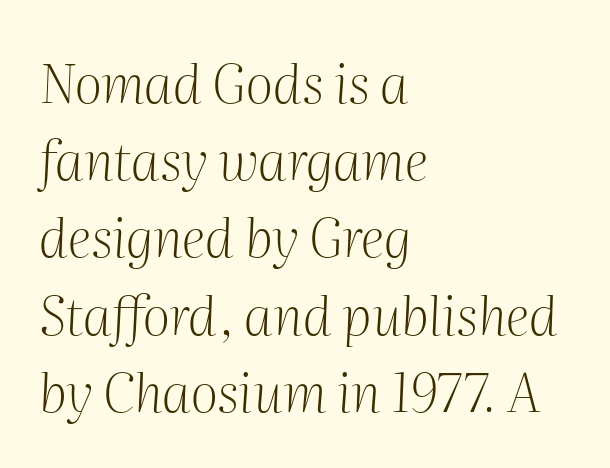
Q: Is the text bold? A: No.
Q: Is the text italic (slanted)? A: Yes, it leans right by about 2 degrees.
Q: Is the typeface a serif or a sans-serif typeface? A: Serif.
Q: Is the text underlined? A: No.
Q: How is the paragraph aligned? A: Left-aligned.
Q: Is the spacing between letters normal or unusually wide? A: Normal.
Q: Is the spacing between lines tight, normal or loose? A: Normal.
Q: Width (condensed, normal, or wide)? A: Normal.
Q: Stroke contrast? A: Medium.
Q: x-height? A: Medium.
Q: Monospaced? A: No.
